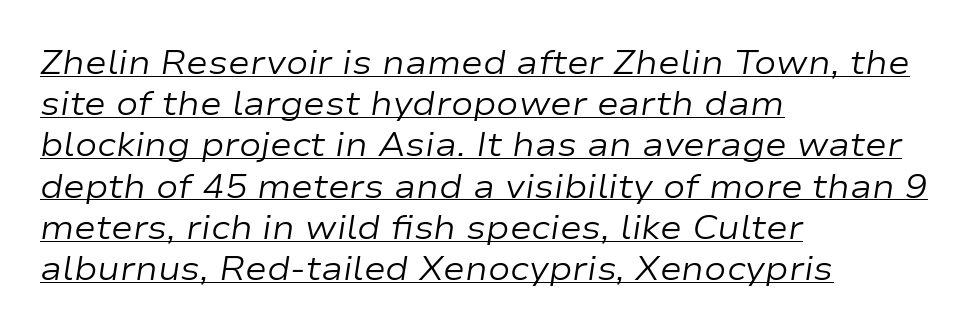
{"italic": "yes", "lean": "right", "slant_degrees": 9, "bold": "no", "weight": "regular", "width": "wide", "stroke_contrast": "low", "x_height": "medium", "monospaced": "no", "underline": "yes", "align": "left", "line_spacing": "normal", "line_spacing_ratio": 1.25, "letter_spacing": "normal", "letter_spacing_em": 0.0, "glyph_px": 33}
